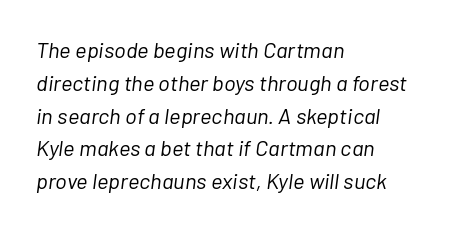
This rendering uses left alignment, leaving the right contour irregular. Normally led — the rows are evenly, conventionally spaced. Vertical stems look standard width or narrower in stroke. Looking at the ascenders, they clearly lean.
